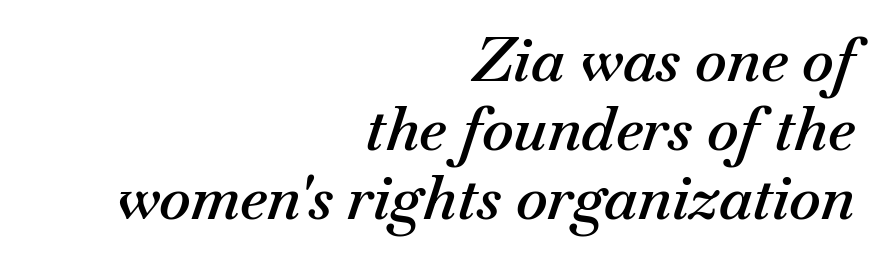
{"italic": "yes", "lean": "right", "slant_degrees": 18, "bold": "semi", "weight": "semibold", "width": "normal", "stroke_contrast": "medium", "x_height": "small", "monospaced": "no", "underline": "no", "align": "right", "line_spacing": "tight", "line_spacing_ratio": 1.15, "letter_spacing": "normal", "letter_spacing_em": 0.0, "glyph_px": 60}
